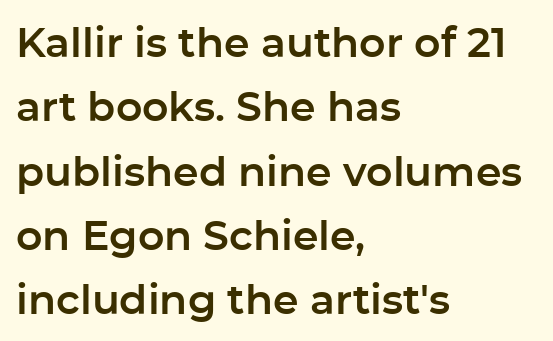
{"serif": "no", "italic": "no", "width": "normal", "stroke_contrast": "low", "x_height": "medium", "monospaced": "no", "underline": "no", "align": "left", "line_spacing": "normal", "line_spacing_ratio": 1.57, "letter_spacing": "normal", "letter_spacing_em": 0.0, "glyph_px": 41}
